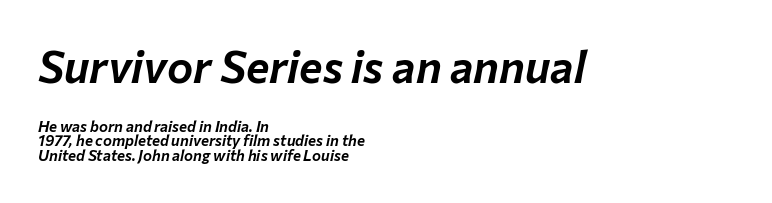
Q: Is the text italic (slanted)? A: Yes, it leans right by about 12 degrees.
Q: Is the text underlined? A: No.
Q: How is the paragraph aligned? A: Left-aligned.
Q: Is the spacing between letters normal or unusually wide? A: Normal.
Q: Is the spacing between lines tight, normal or loose? A: Tight.
Q: Which block of text is set in a larger size, the first (top) or the second (bottom)? A: The first (top) one.
Q: Width (condensed, normal, or wide)? A: Normal.
Q: Stroke contrast? A: Low.
Q: x-height? A: Medium.
Q: Monospaced? A: No.
